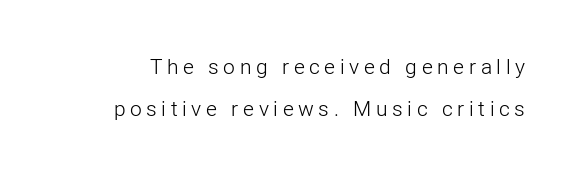
Every stem runs plumb, perpendicular to the baseline. No chunkiness to these letters — they're not bold. Caption: expanded tracking, letters set apart. The designer dialed line spacing up above the default. Descender tails drop into unmarked territory.
